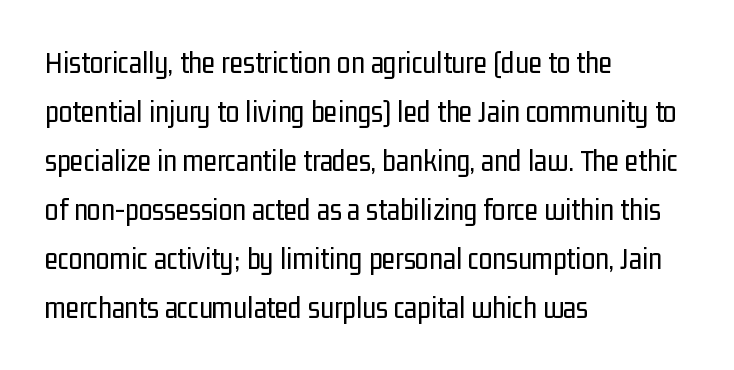
The block of text has a typical density, with ordinary space between rows. The typography opts for an upright posture over an oblique one. These lines stack with their left ends in a neat column. This sample has the flowing, uneven cadence of proportional lettering. The rendering shows plain stroke endings on the letterforms — a sans-serif design.
